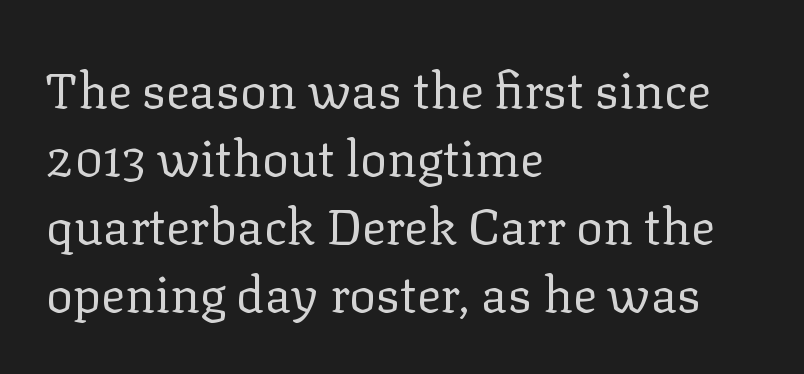
The image shows 50 px regular-weight serif type, upright; set left-aligned, normal line spacing (1.36x), normal letter spacing, not underlined; low stroke contrast and a medium x-height.
